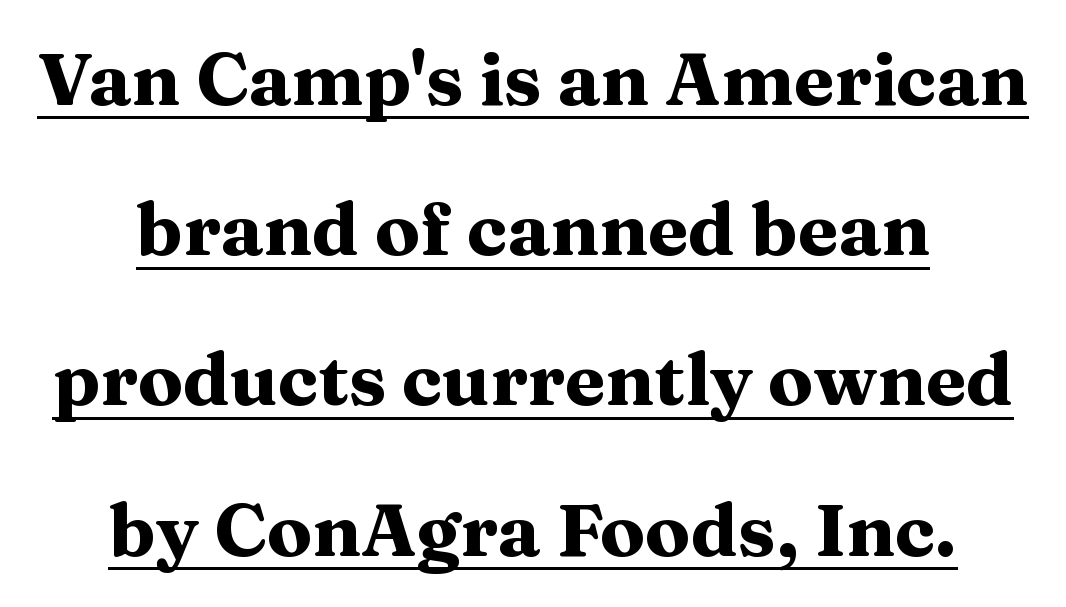
Q: Is the text bold? A: Yes.
Q: Is the text italic (slanted)? A: No, it is upright.
Q: Is the typeface a serif or a sans-serif typeface? A: Serif.
Q: Is the text underlined? A: Yes.
Q: How is the paragraph aligned? A: Centered.
Q: Is the spacing between letters normal or unusually wide? A: Normal.
Q: Is the spacing between lines tight, normal or loose? A: Loose.
Q: Width (condensed, normal, or wide)? A: Wide.
Q: Stroke contrast? A: Medium.
Q: x-height? A: Medium.
Q: Monospaced? A: No.
